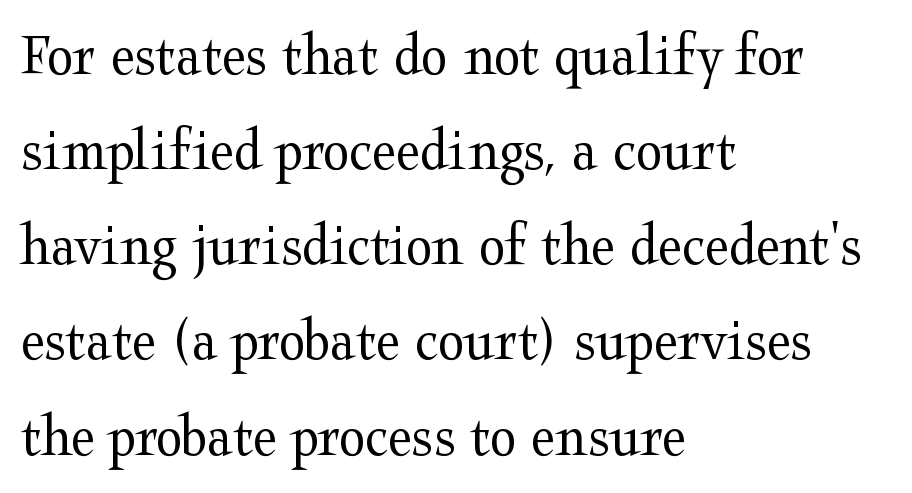
Compared with typical paragraphs, the rows here are spaced about the same. Serif or sans? Serif — the stroke terminals have little feet. Characters remain perfectly vertical along every line. The typesetting does not lean heavy: it is not bold.
